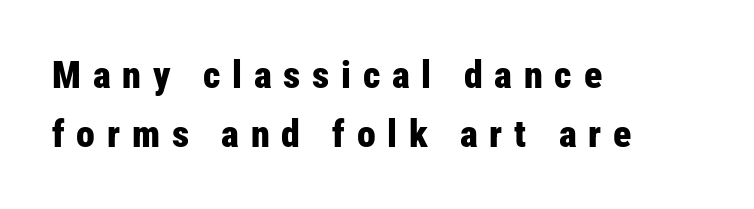
Q: Is the text bold? A: Yes.
Q: Is the text italic (slanted)? A: No, it is upright.
Q: Is the typeface a serif or a sans-serif typeface? A: Sans-serif.
Q: Is the text underlined? A: No.
Q: How is the paragraph aligned? A: Left-aligned.
Q: Is the spacing between letters normal or unusually wide? A: Unusually wide.
Q: Is the spacing between lines tight, normal or loose? A: Normal.
Q: Width (condensed, normal, or wide)? A: Condensed.
Q: Stroke contrast? A: Low.
Q: x-height? A: Medium.
Q: Monospaced? A: No.
